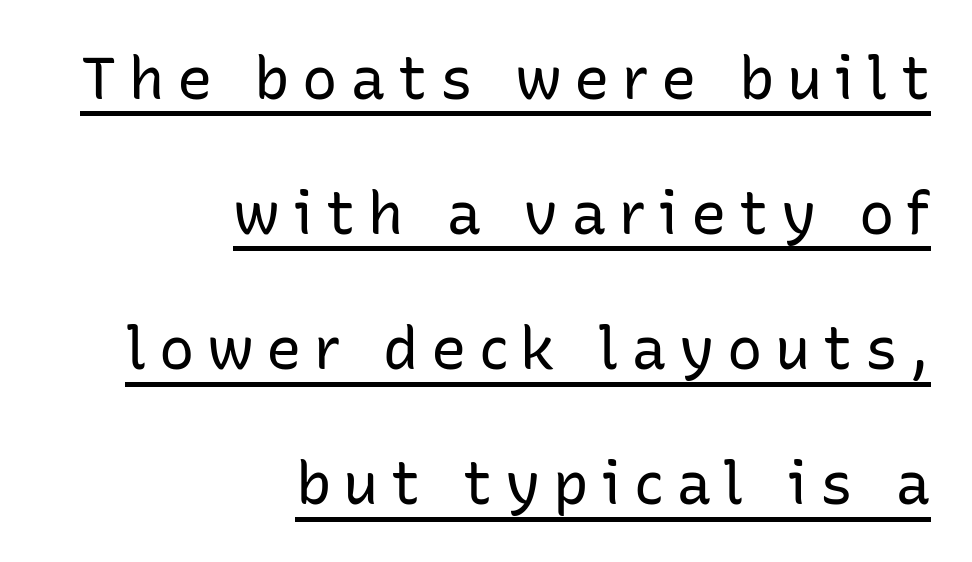
Q: Is the text bold? A: No.
Q: Is the text italic (slanted)? A: No, it is upright.
Q: Is the typeface a serif or a sans-serif typeface? A: Sans-serif.
Q: Is the text underlined? A: Yes.
Q: How is the paragraph aligned? A: Right-aligned.
Q: Is the spacing between letters normal or unusually wide? A: Unusually wide.
Q: Is the spacing between lines tight, normal or loose? A: Loose.
Q: Width (condensed, normal, or wide)? A: Normal.
Q: Stroke contrast? A: Low.
Q: x-height? A: Medium.
Q: Monospaced? A: No.
